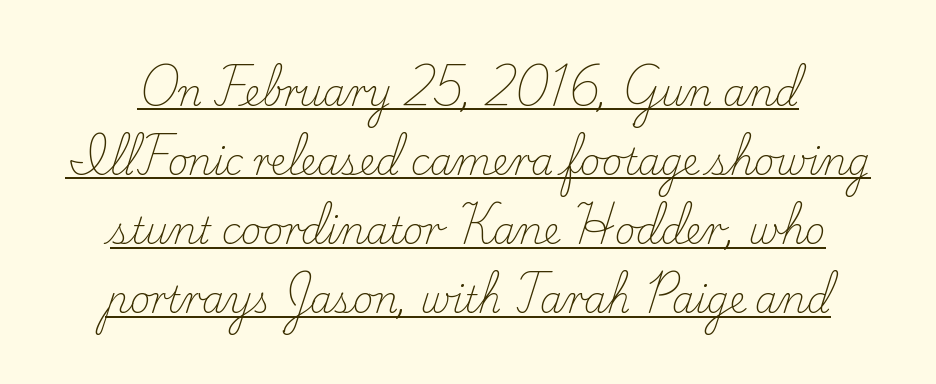
{"serif": "yes", "bold": "no", "weight": "light", "width": "normal", "stroke_contrast": "low", "x_height": "small", "monospaced": "no", "underline": "yes", "line_spacing": "loose", "line_spacing_ratio": 1.92, "letter_spacing": "normal", "letter_spacing_em": 0.0, "glyph_px": 36}
